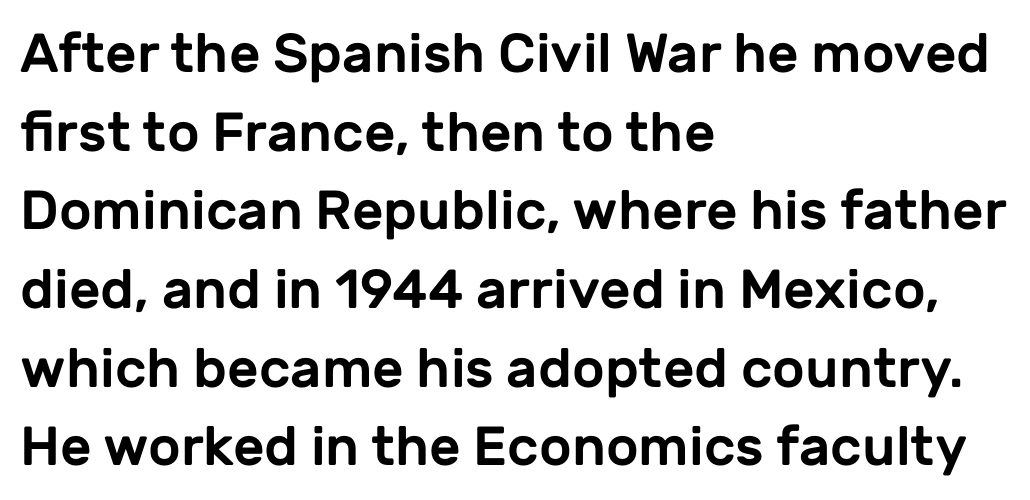
Q: Is the text italic (slanted)? A: No, it is upright.
Q: Is the typeface a serif or a sans-serif typeface? A: Sans-serif.
Q: Is the text underlined? A: No.
Q: How is the paragraph aligned? A: Left-aligned.
Q: Is the spacing between letters normal or unusually wide? A: Normal.
Q: Is the spacing between lines tight, normal or loose? A: Normal.
Q: Width (condensed, normal, or wide)? A: Normal.
Q: Stroke contrast? A: Low.
Q: x-height? A: Medium.
Q: Monospaced? A: No.
